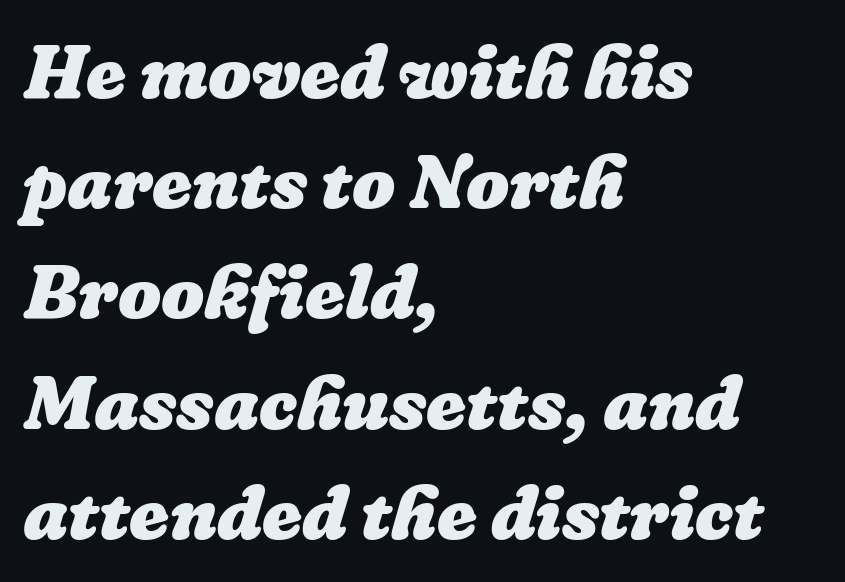
Q: Is the text bold? A: Yes.
Q: Is the text underlined? A: No.
Q: How is the paragraph aligned? A: Left-aligned.
Q: Is the spacing between letters normal or unusually wide? A: Normal.
Q: Is the spacing between lines tight, normal or loose? A: Normal.
Q: Width (condensed, normal, or wide)? A: Normal.
Q: Stroke contrast? A: Low.
Q: x-height? A: Medium.
Q: Monospaced? A: No.
